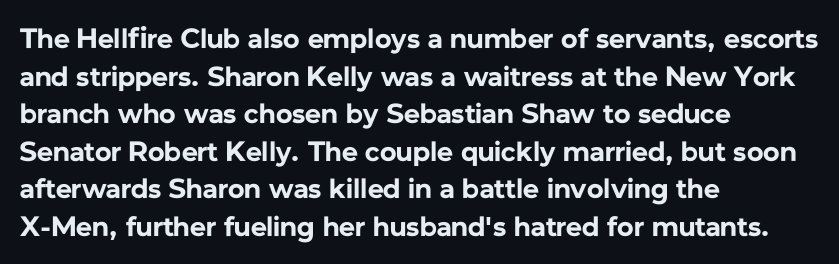
Q: Is the text bold? A: Yes.
Q: Is the text italic (slanted)? A: No, it is upright.
Q: Is the typeface a serif or a sans-serif typeface? A: Sans-serif.
Q: Is the text underlined? A: No.
Q: How is the paragraph aligned? A: Left-aligned.
Q: Is the spacing between letters normal or unusually wide? A: Normal.
Q: Is the spacing between lines tight, normal or loose? A: Normal.
Q: Width (condensed, normal, or wide)? A: Normal.
Q: Stroke contrast? A: Low.
Q: x-height? A: Medium.
Q: Monospaced? A: No.
